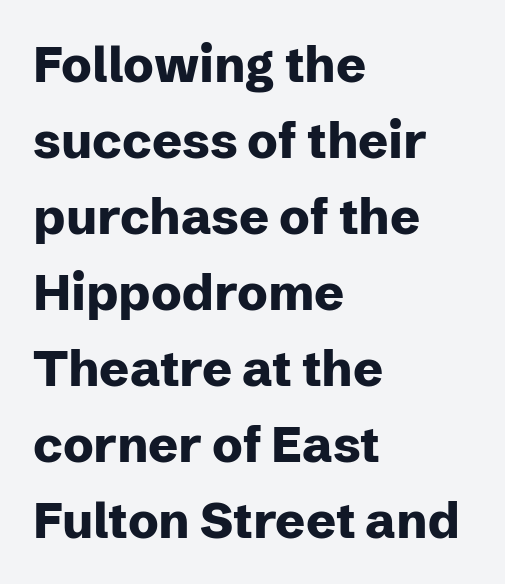
The image shows 50 px heavy sans-serif type, upright; set left-aligned, normal line spacing (1.52x), normal letter spacing, not underlined; low stroke contrast and a medium x-height.
